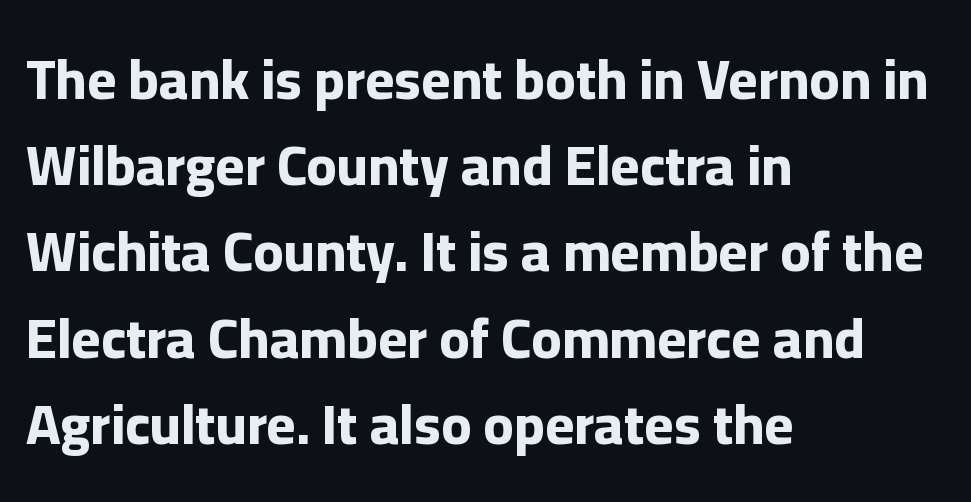
What's the leading like? Ordinary, nothing unusual. Check under the words: just untouched page. The rendering uses a bold face; every stroke is thick and dark. The glyphs in this specimen are sans serif.
